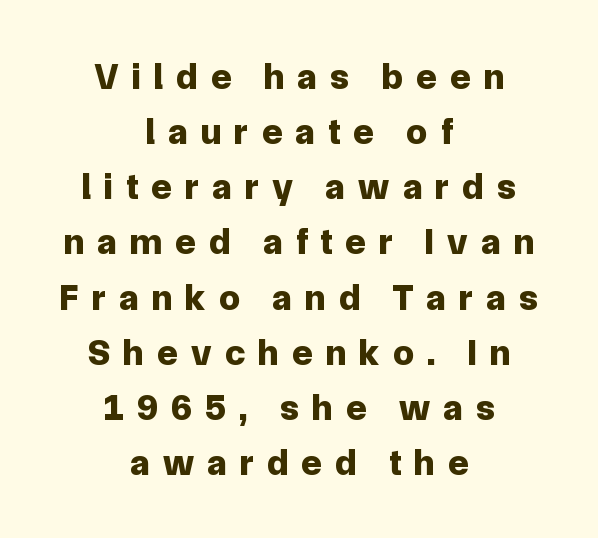
The image shows 37 px bold sans-serif type, upright; set centered, normal line spacing (1.49x), unusually wide letter spacing (+0.36 em), not underlined; low stroke contrast and a medium x-height.
